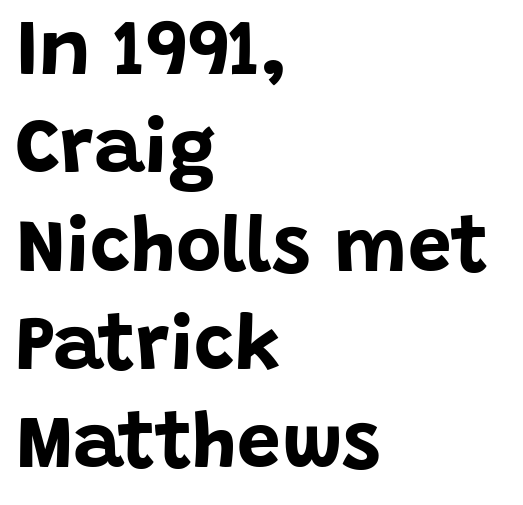
{"serif": "no", "italic": "no", "bold": "yes", "weight": "bold", "width": "normal", "stroke_contrast": "low", "x_height": "large", "monospaced": "no", "underline": "no", "align": "left", "line_spacing": "normal", "line_spacing_ratio": 1.26, "letter_spacing": "normal", "letter_spacing_em": 0.0, "glyph_px": 78}
